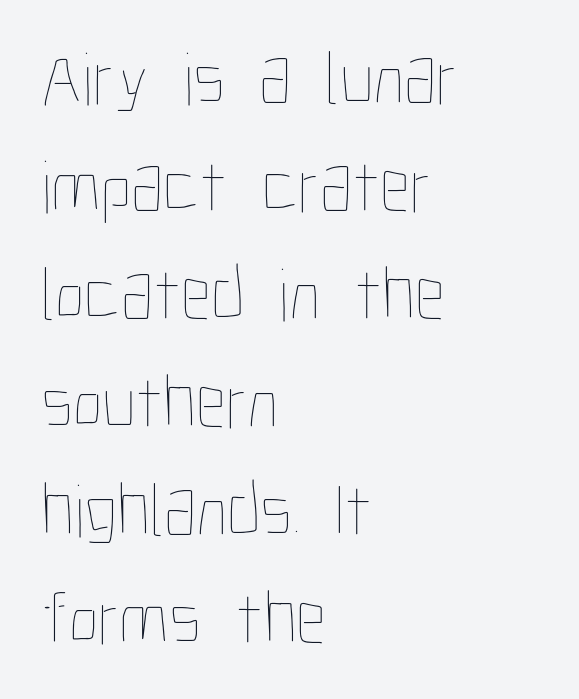
{"italic": "no", "bold": "no", "weight": "thin", "width": "condensed", "stroke_contrast": "low", "x_height": "medium", "monospaced": "no", "underline": "no", "align": "left", "line_spacing": "normal", "line_spacing_ratio": 1.42, "letter_spacing": "normal", "letter_spacing_em": 0.0, "glyph_px": 76}
